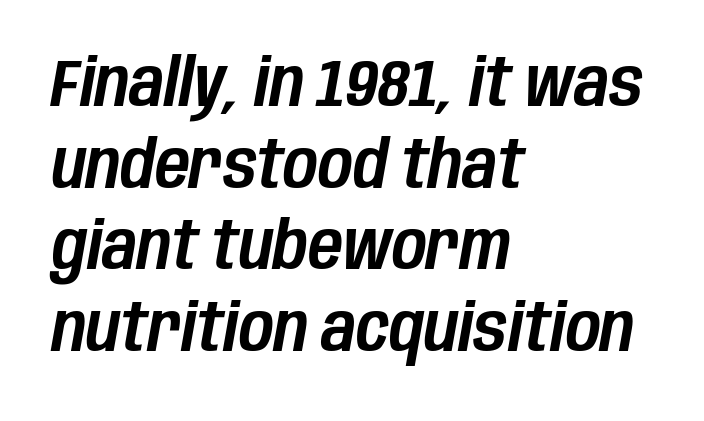
The letters advance in unequal steps, a hallmark of proportional type. Leftover space on each line is placed entirely after the last word. Tracking value appears to be zero — textbook default spacing. Glance below the letters and you will spot only blank space. Notice how the stems are inclined rather than vertical — that's the hallmark of italics.
